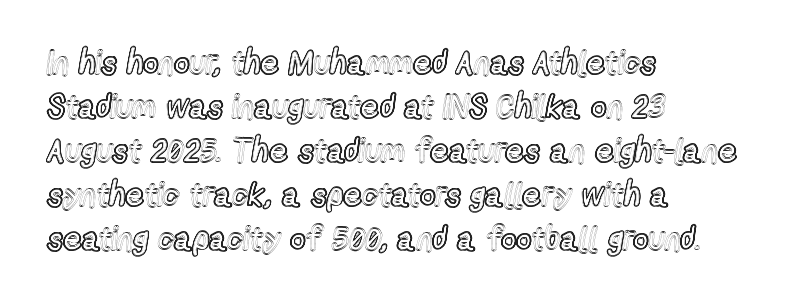
The image shows 33 px condensed type; set left-aligned, normal line spacing (1.33x), normal letter spacing, not underlined; a medium x-height.
